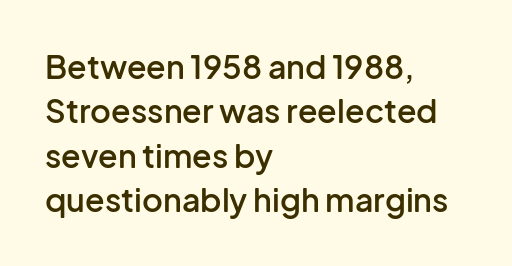
The letterforms sit shoulder to shoulder at normal distance. Quick note: not italic, upright. This sample keeps an unexceptional amount of space between lines. Look at the bottom of the vertical strokes: they stop flat, with no serifs. This is the in-between weight designers call semibold or demi. Clear beneath every line of the passage.
